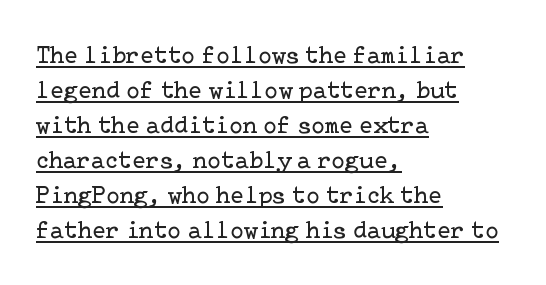
{"italic": "no", "bold": "no", "underline": "yes", "align": "left", "line_spacing": "normal", "line_spacing_ratio": 1.4, "letter_spacing": "normal", "letter_spacing_em": 0.0, "glyph_px": 25}
